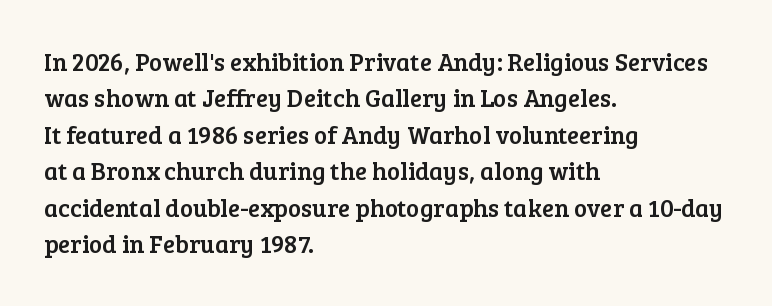
The image shows 25 px text type, upright; set left-aligned, normal line spacing (1.46x), normal letter spacing, not underlined.
